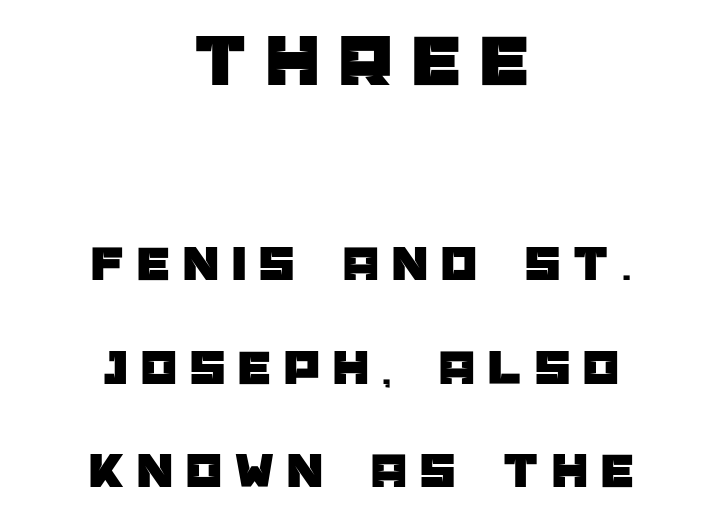
Q: Is the text italic (slanted)? A: No, it is upright.
Q: Is the typeface a serif or a sans-serif typeface? A: Sans-serif.
Q: Is the text underlined? A: No.
Q: How is the paragraph aligned? A: Centered.
Q: Is the spacing between letters normal or unusually wide? A: Unusually wide.
Q: Is the spacing between lines tight, normal or loose? A: Loose.
Q: Which block of text is set in a larger size, the first (top) or the second (bottom)? A: The first (top) one.
Q: Width (condensed, normal, or wide)? A: Normal.
Q: Stroke contrast? A: Low.
Q: x-height? A: Large.
Q: Monospaced? A: No.
